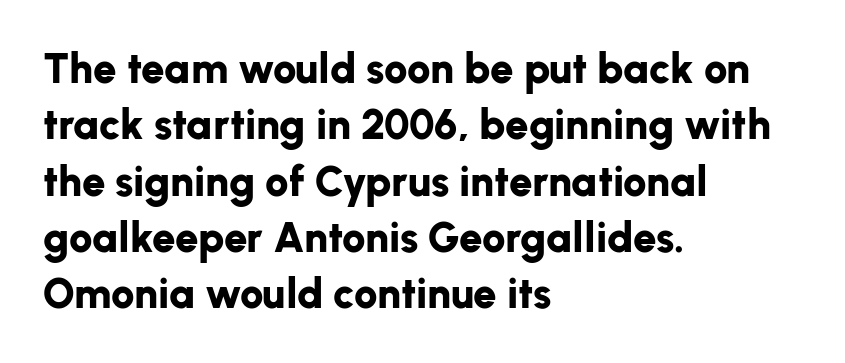
The designer left line spacing at the default. Emphasis by weight is at full strength: bold. The gap between lines stays unmarked. The characters display no serif detailing; their extremities are plain.
